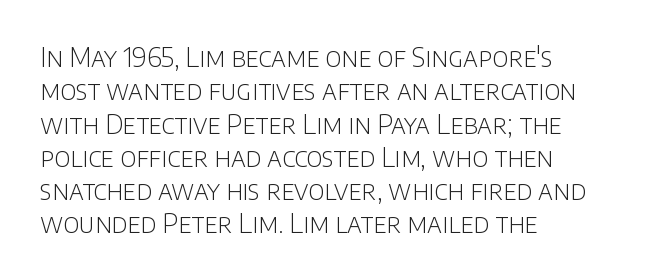
The image shows 26 px text type, upright; set left-aligned, normal line spacing (1.28x), normal letter spacing, not underlined.
